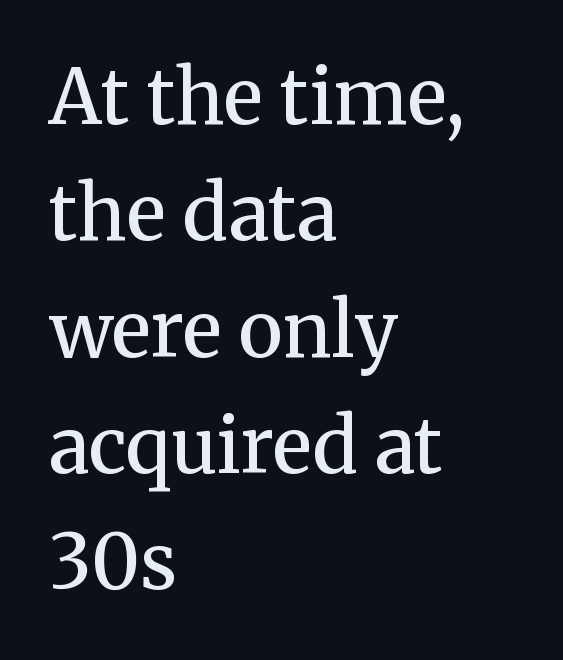
{"serif": "yes", "italic": "no", "bold": "semi", "weight": "semibold", "width": "normal", "stroke_contrast": "medium", "x_height": "medium", "monospaced": "no", "underline": "no", "align": "left", "line_spacing": "normal", "line_spacing_ratio": 1.53, "letter_spacing": "normal", "letter_spacing_em": 0.0, "glyph_px": 76}
